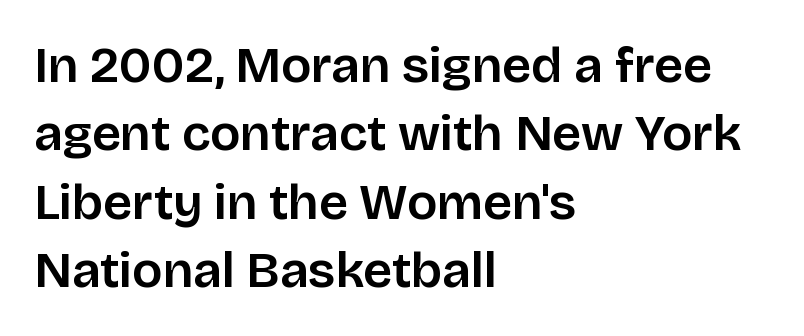
Q: Is the text italic (slanted)? A: No, it is upright.
Q: Is the typeface a serif or a sans-serif typeface? A: Sans-serif.
Q: Is the text underlined? A: No.
Q: How is the paragraph aligned? A: Left-aligned.
Q: Is the spacing between letters normal or unusually wide? A: Normal.
Q: Is the spacing between lines tight, normal or loose? A: Normal.
Q: Width (condensed, normal, or wide)? A: Normal.
Q: Stroke contrast? A: Low.
Q: x-height? A: Large.
Q: Monospaced? A: No.
